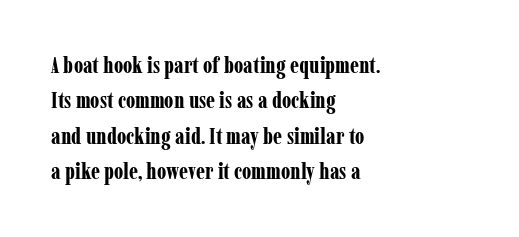
The strip under each line holds only bare page. The designer left line spacing at the default. Typeset ragged right — the left edge is the straight one. Heavy-handed strokes throughout: this text is bold.
